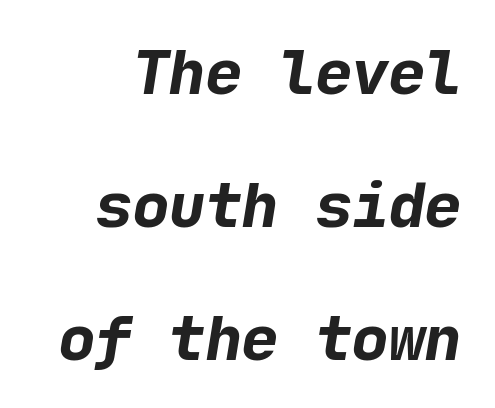
Q: Is the text bold? A: Yes.
Q: Is the typeface a serif or a sans-serif typeface? A: Sans-serif.
Q: Is the text underlined? A: No.
Q: Is the spacing between letters normal or unusually wide? A: Normal.
Q: Is the spacing between lines tight, normal or loose? A: Loose.
Q: Width (condensed, normal, or wide)? A: Normal.
Q: Stroke contrast? A: Low.
Q: x-height? A: Medium.
